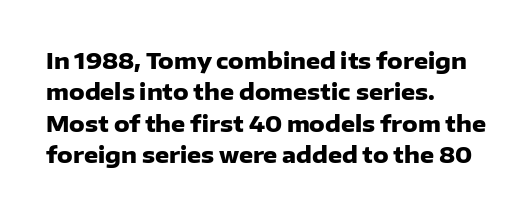
Q: Is the text bold? A: Yes.
Q: Is the text italic (slanted)? A: No, it is upright.
Q: Is the text underlined? A: No.
Q: How is the paragraph aligned? A: Left-aligned.
Q: Is the spacing between letters normal or unusually wide? A: Normal.
Q: Is the spacing between lines tight, normal or loose? A: Normal.
